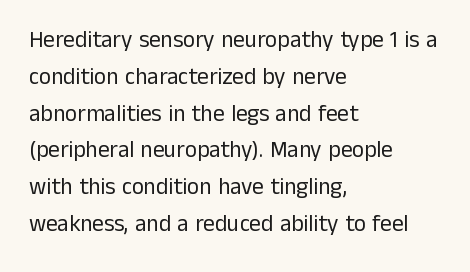
{"italic": "no", "bold": "no", "underline": "no", "align": "left", "line_spacing": "normal", "line_spacing_ratio": 1.6, "letter_spacing": "normal", "letter_spacing_em": 0.0, "glyph_px": 23}
